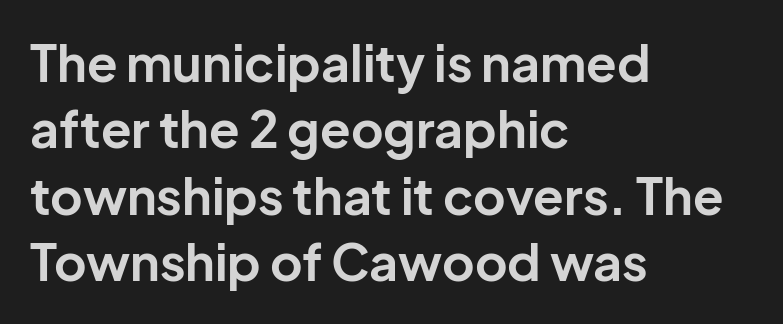
{"serif": "no", "italic": "no", "bold": "yes", "weight": "bold", "width": "normal", "stroke_contrast": "low", "x_height": "medium", "monospaced": "no", "underline": "no", "align": "left", "line_spacing": "normal", "line_spacing_ratio": 1.33, "letter_spacing": "normal", "letter_spacing_em": 0.0, "glyph_px": 50}
